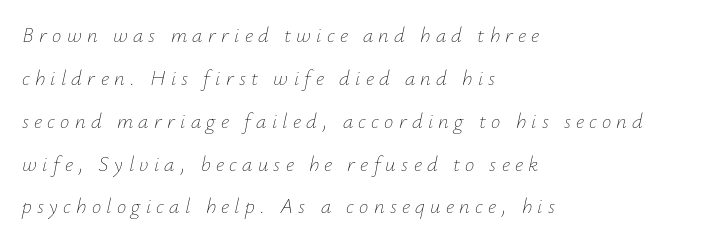
The paragraph shown leans on its left margin. Characters are canted at an angle relative to the baseline's perpendicular. The glyphs are unaccompanied by any horizontal stroke below them. Reading down the column, the eye jumps a long way to each next line. These glyphs show unthickened strokes, regular width or finer. The horizontal fit of the characters is loose and conspicuously gappy.
